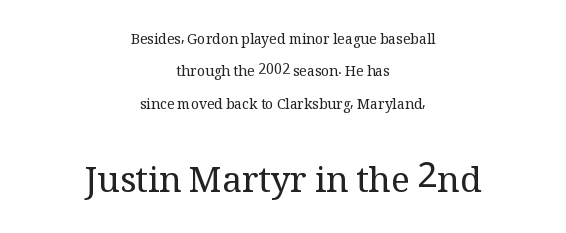
The image shows 35 px regular-weight serif type, upright; set centered, loose line spacing (2.31x), normal letter spacing, not underlined; the second (bottom) block is 2.5x larger; medium stroke contrast and a medium x-height.
